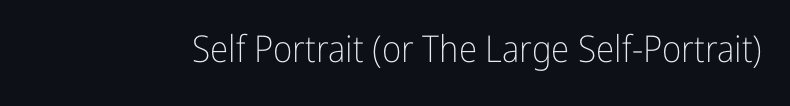
{"serif": "no", "italic": "no", "bold": "no", "weight": "light", "width": "condensed", "stroke_contrast": "low", "x_height": "medium", "monospaced": "no", "underline": "no", "letter_spacing": "normal", "letter_spacing_em": 0.0, "glyph_px": 37}
